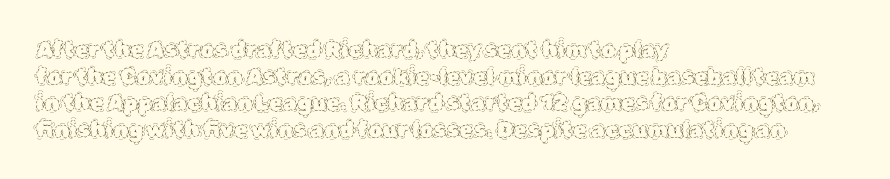
The face used here is rendered with its standard letterfit. The rag falls on the right side of this text block. The typeface has the unassuming heft of standard copy or less. Italic: no, the glyphs are upright roman.
